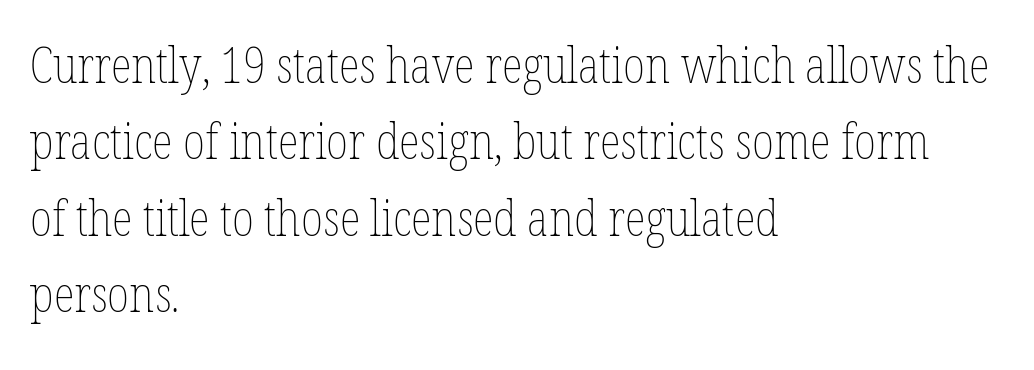
{"italic": "no", "bold": "no", "weight": "thin", "width": "condensed", "stroke_contrast": "low", "x_height": "medium", "monospaced": "no", "underline": "no", "align": "left", "line_spacing": "normal", "line_spacing_ratio": 1.56, "letter_spacing": "normal", "letter_spacing_em": 0.0, "glyph_px": 49}
